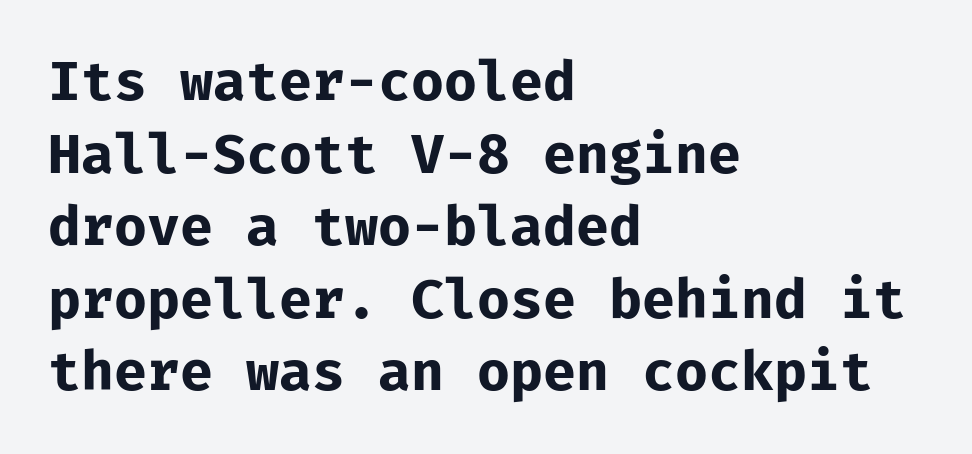
{"serif": "no", "italic": "no", "bold": "yes", "weight": "bold", "width": "normal", "stroke_contrast": "low", "x_height": "medium", "monospaced": "yes", "underline": "no", "align": "left", "line_spacing": "normal", "line_spacing_ratio": 1.32, "letter_spacing": "normal", "letter_spacing_em": 0.0, "glyph_px": 55}
